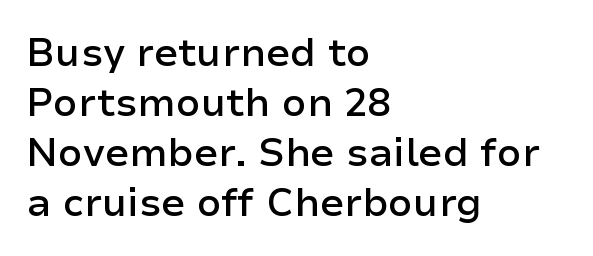
A typesetter would call this proportional, since set widths differ per character. The rendering shows plain stroke endings on the letterforms — a sans-serif design. Notice how the passage keeps a crisp vertical edge on the left only. There is no visible air inserted between adjacent glyphs. This is the regular roman posture of the typeface. The characters look somewhat weighty, a semibold short of true bold.
